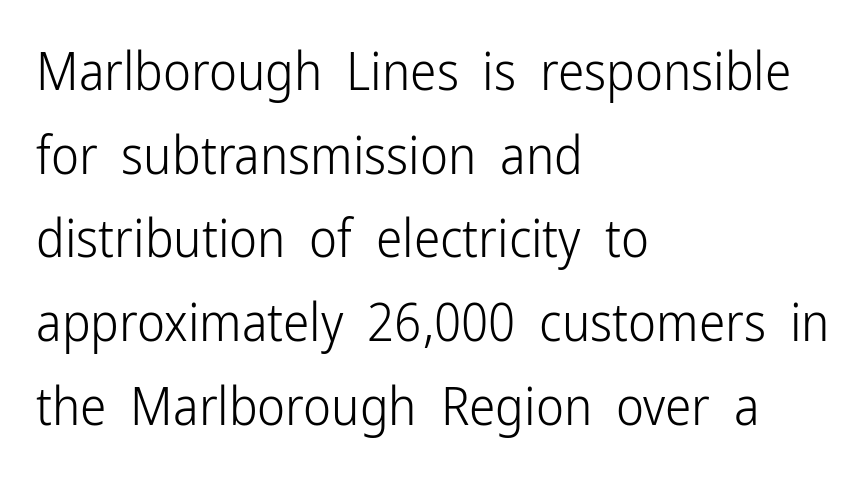
The letters stand straight up with perfectly vertical stems. Words appear dense and cohesive because spacing is normal. Think of a printed novel: that variable character pitch is what you see here. Stems and bowls with no extra thickness — not bold. Nothing sits at the stroke ends, so this counts as sans-serif.
